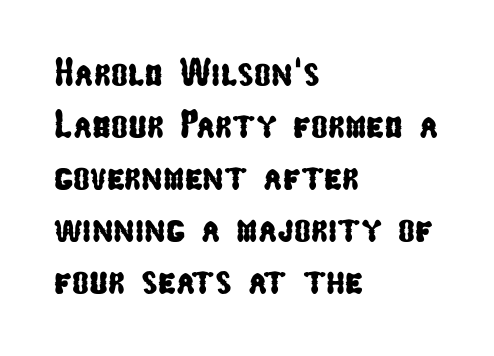
{"serif": "no", "width": "condensed", "stroke_contrast": "low", "x_height": "medium", "monospaced": "no", "underline": "no", "align": "left", "line_spacing": "normal", "line_spacing_ratio": 1.3, "letter_spacing": "normal", "letter_spacing_em": 0.0, "glyph_px": 40}
